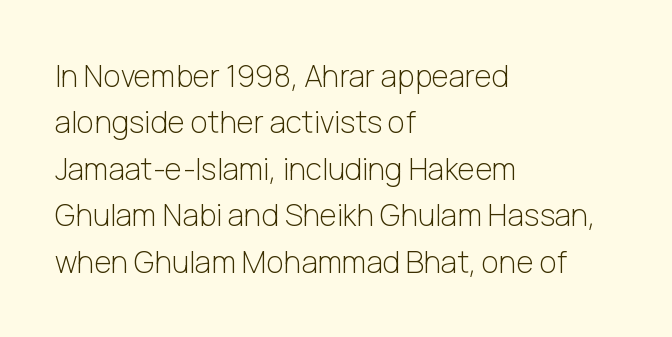
Each letter keeps its own natural width here, so spacing adapts to shape. The font family rendered here belongs to the sans-serif group. Each row of text sits above clean, open space. The face looks like a standard text weight, possibly lighter.
